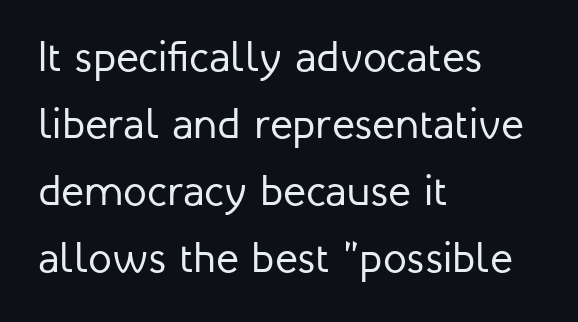
{"serif": "no", "italic": "no", "bold": "no", "weight": "regular", "width": "normal", "stroke_contrast": "low", "x_height": "medium", "monospaced": "no", "underline": "no", "align": "left", "line_spacing": "normal", "line_spacing_ratio": 1.56, "letter_spacing": "normal", "letter_spacing_em": 0.0, "glyph_px": 43}
